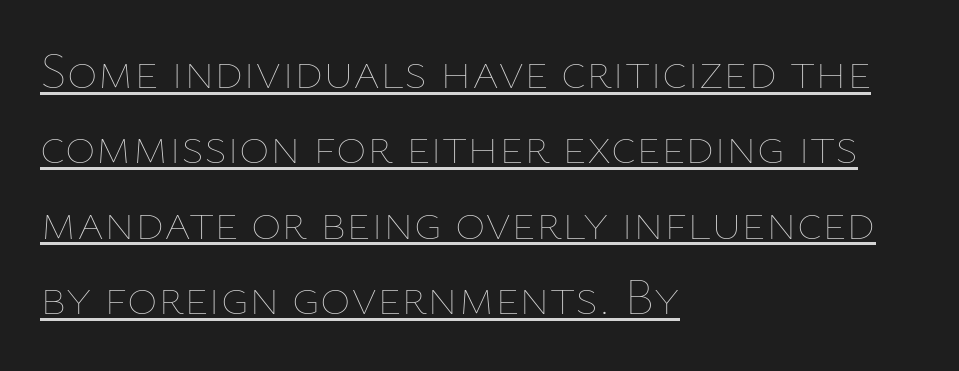
{"italic": "no", "bold": "no", "weight": "thin", "width": "normal", "stroke_contrast": "low", "x_height": "medium", "monospaced": "no", "underline": "yes", "align": "left", "line_spacing": "normal", "line_spacing_ratio": 1.45, "letter_spacing": "normal", "letter_spacing_em": 0.0, "glyph_px": 52}
